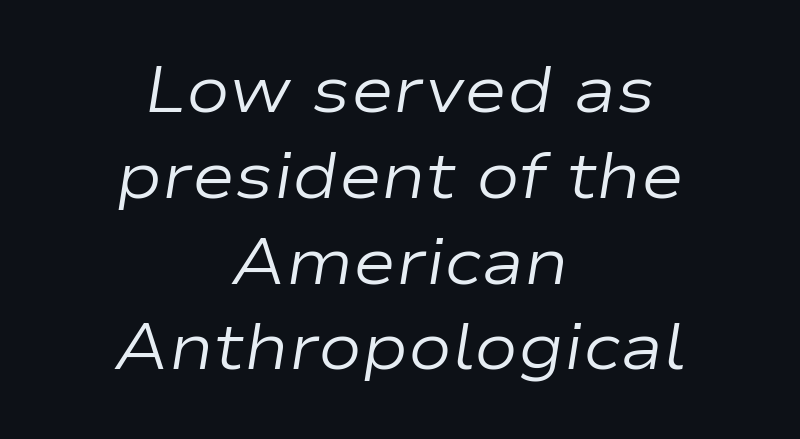
Caption: multi-line text, centered on the measure. The text carries the slant typical of an italic or oblique font. The passage shown stacks its lines at a standard gap. These lines are rendered in a variable-pitch font. Stroke mass is kept to a normal reading level or below.
